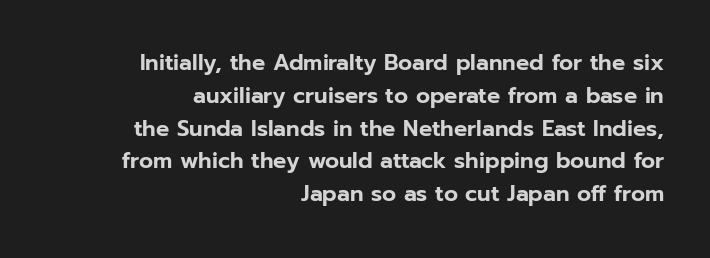
The image shows 22 px text type, upright; set right-aligned, normal line spacing (1.49x), normal letter spacing, not underlined.
